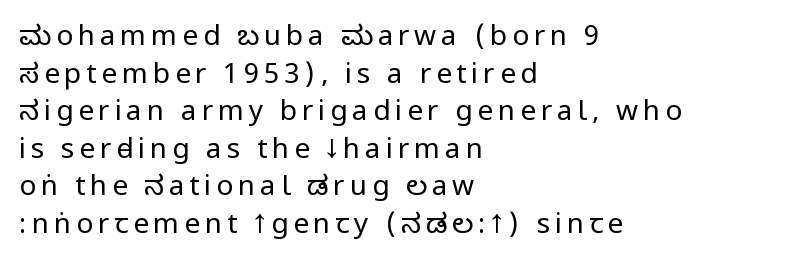
Q: Is the text bold? A: No.
Q: Is the text italic (slanted)? A: No, it is upright.
Q: Is the typeface a serif or a sans-serif typeface? A: Sans-serif.
Q: Is the text underlined? A: No.
Q: How is the paragraph aligned? A: Left-aligned.
Q: Is the spacing between lines tight, normal or loose? A: Normal.
Q: Width (condensed, normal, or wide)? A: Condensed.
Q: Stroke contrast? A: Low.
